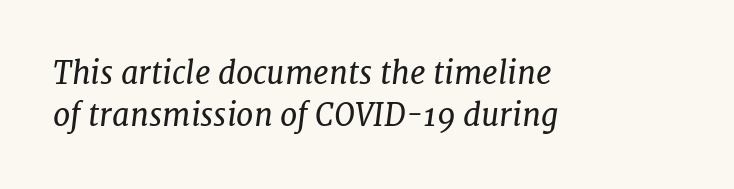
The image shows 31 px regular-weight serif type, italic (leaning right); set left-aligned, normal line spacing (1.36x), normal letter spacing, not underlined; low stroke contrast and a medium x-height.
